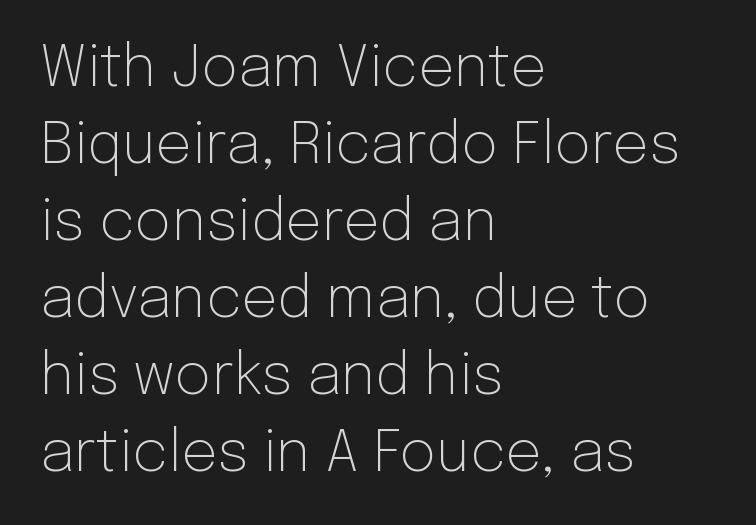
Serifs: no, the terminals of the letterforms are clean. The rendering uses natural spacing where letterforms have individual widths. The passage shown stacks its lines at a standard gap. Rule under the text: the space is simply empty.
